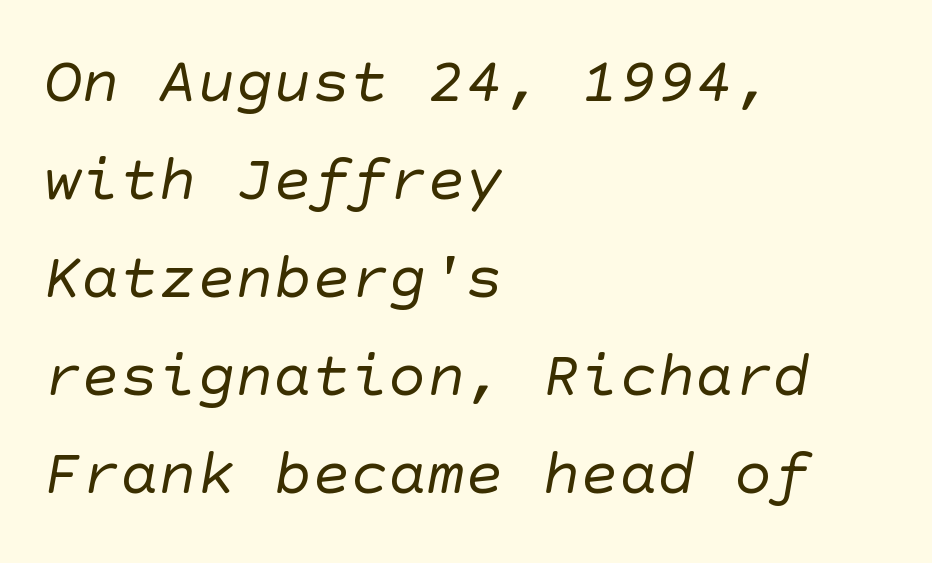
Q: Is the text bold? A: No.
Q: Is the typeface a serif or a sans-serif typeface? A: Sans-serif.
Q: Is the text underlined? A: No.
Q: How is the paragraph aligned? A: Left-aligned.
Q: Is the spacing between letters normal or unusually wide? A: Normal.
Q: Is the spacing between lines tight, normal or loose? A: Normal.
Q: Width (condensed, normal, or wide)? A: Normal.
Q: Stroke contrast? A: Low.
Q: x-height? A: Large.
